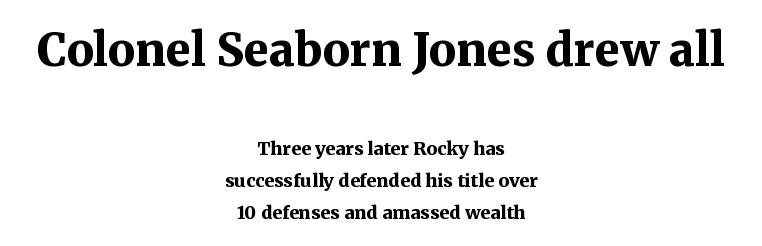
{"serif": "yes", "italic": "no", "bold": "yes", "weight": "bold", "width": "normal", "stroke_contrast": "medium", "x_height": "medium", "monospaced": "no", "underline": "no", "align": "center", "line_spacing_ratio": 1.78, "letter_spacing": "normal", "letter_spacing_em": 0.0, "larger_block": "first", "size_ratio": 2.5, "glyph_px": 45}
